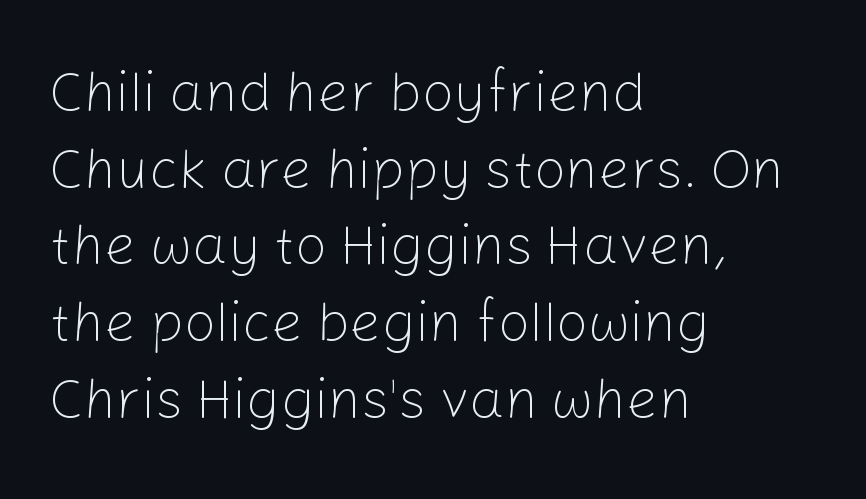
{"serif": "no", "italic": "no", "bold": "no", "weight": "light", "width": "normal", "stroke_contrast": "low", "x_height": "medium", "monospaced": "no", "underline": "no", "align": "left", "line_spacing": "normal", "line_spacing_ratio": 1.37, "letter_spacing": "normal", "letter_spacing_em": 0.0, "glyph_px": 56}
